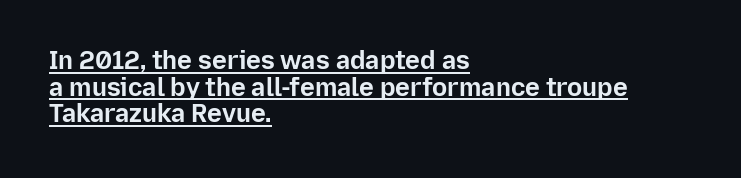
Thick stems and heavy bowls — unmistakably bold. The line-height multiplier appears low, near solid setting. Observe the ordinary spacing: letters are neighbours, not strangers. Each line starts at the same left margin while the right side varies. When letters stand straight like this, we call the style roman or upright. Has an underline been added? It has.
